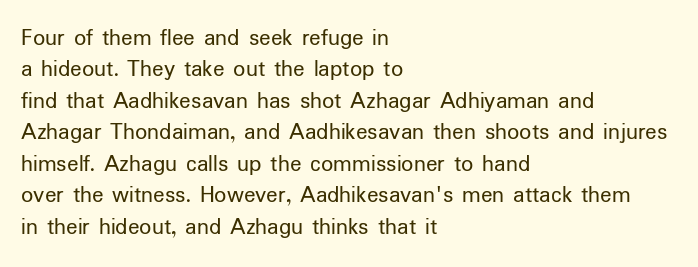
{"italic": "no", "bold": "no", "underline": "no", "align": "left", "line_spacing": "normal", "line_spacing_ratio": 1.31, "letter_spacing": "normal", "letter_spacing_em": 0.0, "glyph_px": 24}
